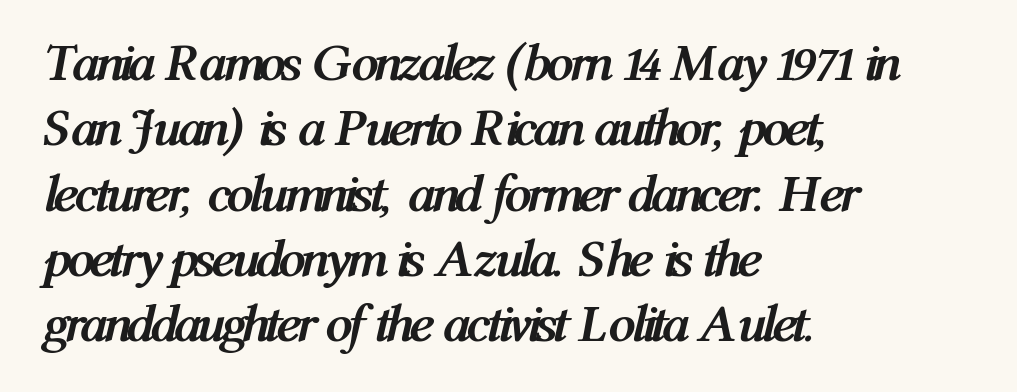
Look at the stroke-to-counter ratio: heavy, a bold. Horizontally, the lines are justified to the leading edge only. Looking at the ascenders, they clearly lean. The face used here is rendered with its standard letterfit. Only glyphs here, with clear space below each row.
